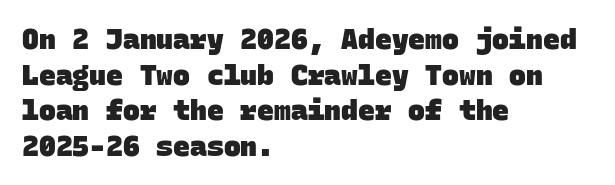
Q: Is the text bold? A: Yes.
Q: Is the typeface a serif or a sans-serif typeface? A: Sans-serif.
Q: Is the text underlined? A: No.
Q: How is the paragraph aligned? A: Left-aligned.
Q: Is the spacing between letters normal or unusually wide? A: Normal.
Q: Is the spacing between lines tight, normal or loose? A: Normal.
Q: Width (condensed, normal, or wide)? A: Normal.
Q: Stroke contrast? A: Low.
Q: x-height? A: Large.
Q: Monospaced? A: Yes.
